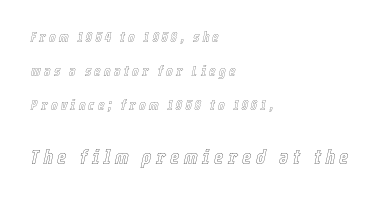
The image shows 20 px text type, italic (leaning right); set left-aligned, loose line spacing (2.42x), unusually wide letter spacing (+0.23 em), not underlined; the second (bottom) block is 1.43x larger.
